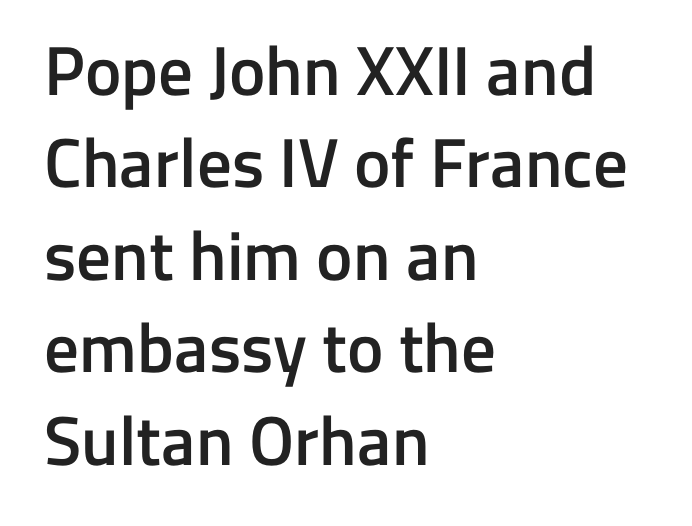
The image shows 69 px semibold sans-serif type, upright; set left-aligned, normal line spacing (1.34x), normal letter spacing, not underlined; low stroke contrast and a medium x-height.
